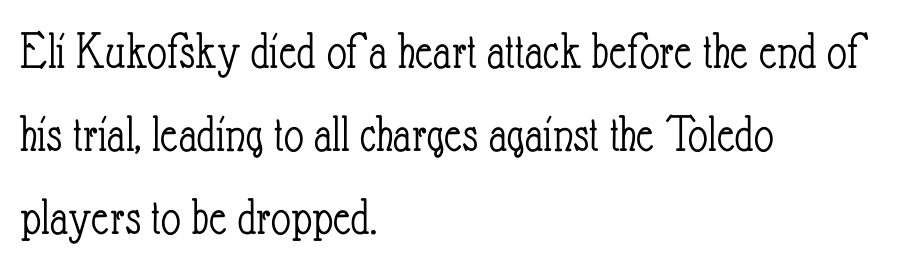
Horizontal bands of white between lines are of average thickness. Note the varied advance widths — an 'i' is clearly narrower than an 'm'. Caption: standard tracking, unaltered. This sample uses an upright cut, with every glyph sitting square on the baseline.
